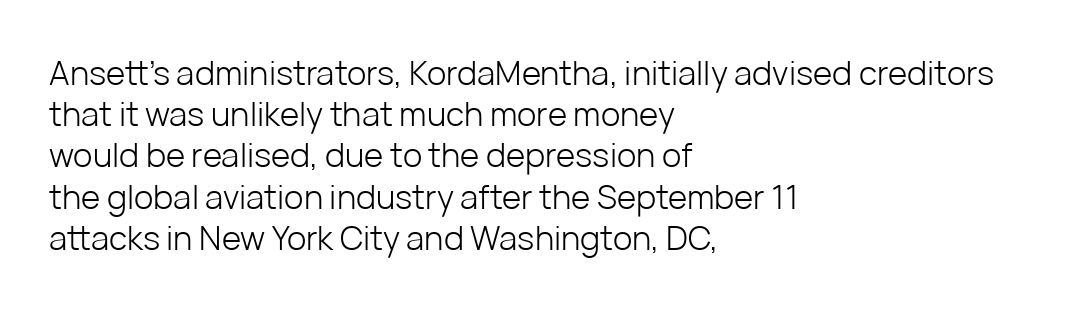
The image shows 33 px light sans-serif type, upright; set left-aligned, normal line spacing (1.25x), normal letter spacing, not underlined; low stroke contrast and a medium x-height.
